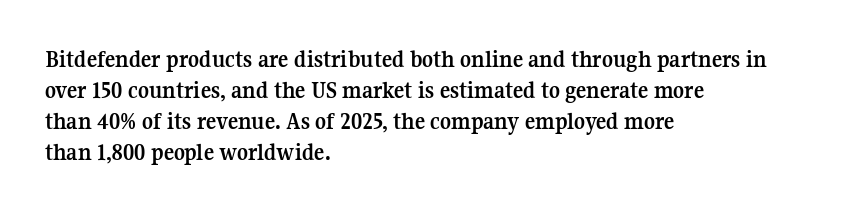
If you measured baseline to baseline, you'd find a middling distance. The specimen reads as upright at a glance. Glyph-to-glyph distance matches everyday printed text. Heavy, bold letterforms. Each row of text sits above clean, open space.
